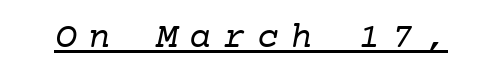
{"serif": "yes", "bold": "no", "weight": "regular", "width": "normal", "stroke_contrast": "low", "x_height": "medium", "monospaced": "yes", "underline": "yes", "letter_spacing": "wide", "letter_spacing_em": 0.31, "glyph_px": 37}
